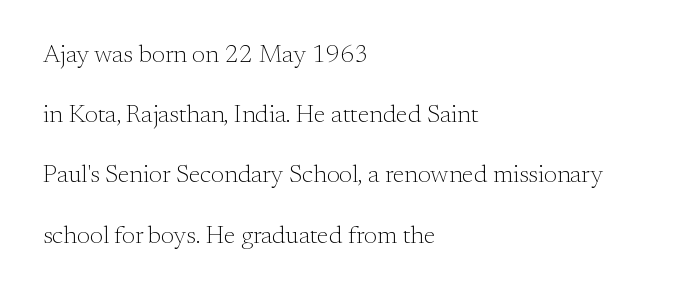
Q: Is the text bold? A: No.
Q: Is the text italic (slanted)? A: No, it is upright.
Q: Is the text underlined? A: No.
Q: How is the paragraph aligned? A: Left-aligned.
Q: Is the spacing between letters normal or unusually wide? A: Normal.
Q: Is the spacing between lines tight, normal or loose? A: Loose.
